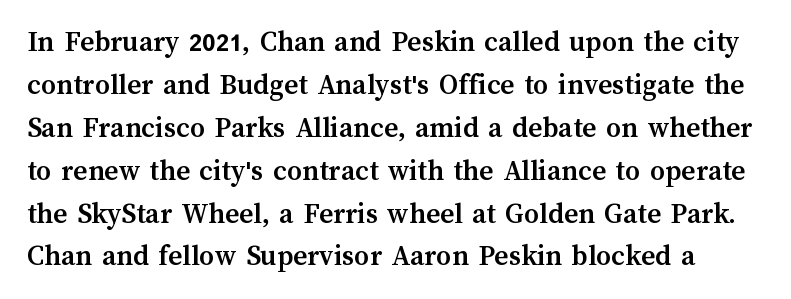
The passage shown is emphatically bold. Baseline-to-baseline distance is the conventional proportion of letter height. Words appear dense and cohesive because spacing is normal. Type without underlining. Varying glyph widths throughout — classic text-font behaviour.
